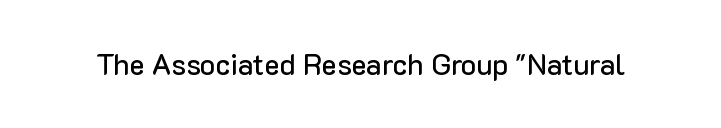
{"serif": "no", "italic": "no", "width": "normal", "stroke_contrast": "low", "x_height": "medium", "monospaced": "no", "underline": "no", "letter_spacing": "normal", "letter_spacing_em": 0.0, "glyph_px": 29}
